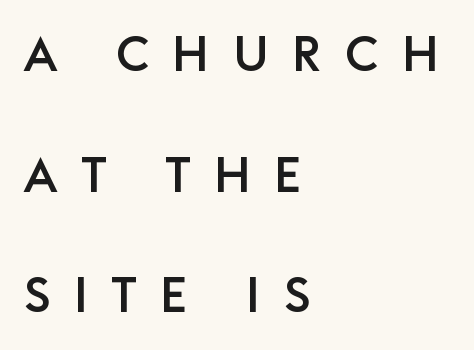
Q: Is the text italic (slanted)? A: No, it is upright.
Q: Is the typeface a serif or a sans-serif typeface? A: Sans-serif.
Q: Is the text underlined? A: No.
Q: How is the paragraph aligned? A: Left-aligned.
Q: Is the spacing between letters normal or unusually wide? A: Unusually wide.
Q: Is the spacing between lines tight, normal or loose? A: Loose.
Q: Width (condensed, normal, or wide)? A: Normal.
Q: Stroke contrast? A: Low.
Q: x-height? A: Large.
Q: Monospaced? A: No.
